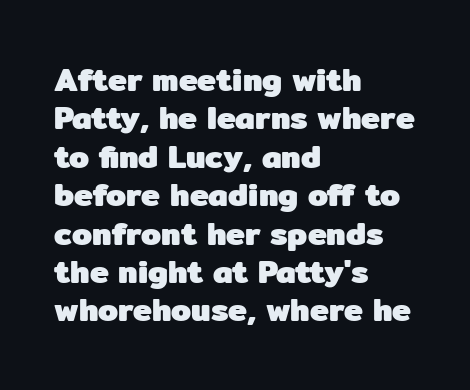
The image shows 32 px heavy sans-serif type, upright; set left-aligned, line spacing 1.2x, normal letter spacing, not underlined; low stroke contrast and a medium x-height.
